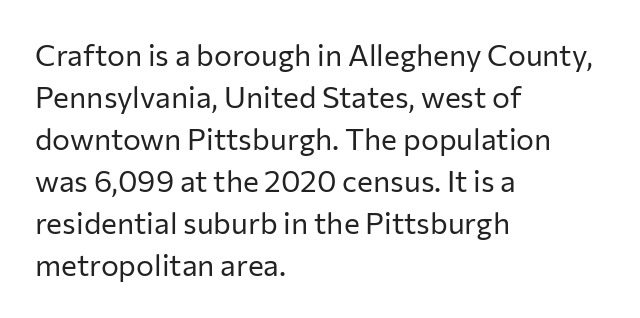
Q: Is the text bold? A: No.
Q: Is the text italic (slanted)? A: No, it is upright.
Q: Is the typeface a serif or a sans-serif typeface? A: Sans-serif.
Q: Is the text underlined? A: No.
Q: How is the paragraph aligned? A: Left-aligned.
Q: Is the spacing between letters normal or unusually wide? A: Normal.
Q: Is the spacing between lines tight, normal or loose? A: Normal.
Q: Width (condensed, normal, or wide)? A: Normal.
Q: Stroke contrast? A: Low.
Q: x-height? A: Medium.
Q: Monospaced? A: No.
